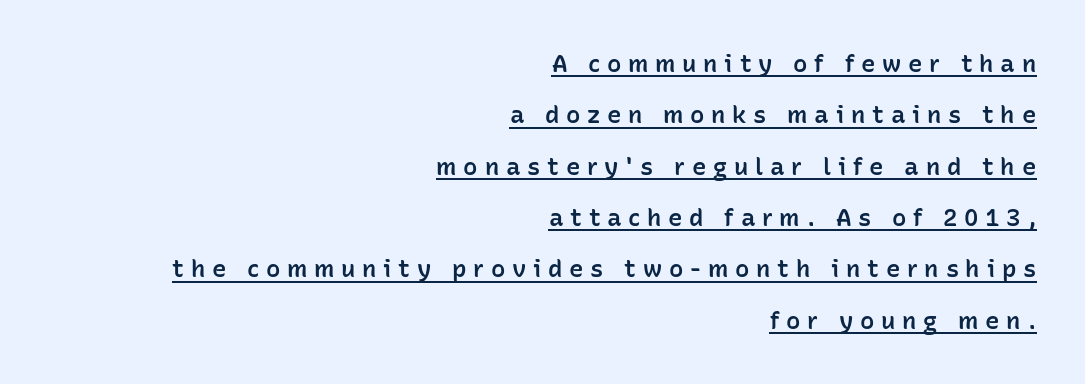
{"italic": "no", "bold": "semi", "underline": "yes", "align": "right", "line_spacing": "loose", "line_spacing_ratio": 2.14, "letter_spacing": "wide", "letter_spacing_em": 0.28, "glyph_px": 24}
